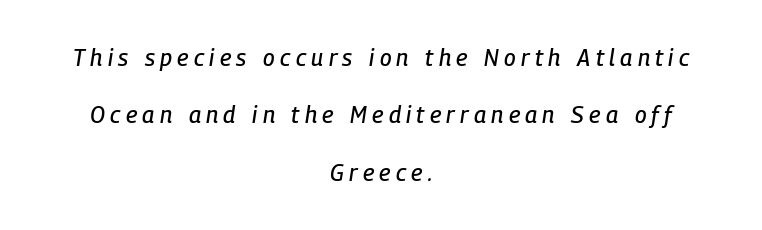
The rendering inserts visible extra space after every character. Compared with ordinary roman type, these characters are visibly tilted. Check the space under the baseline: it is left empty. Honestly, the rows look like they've been pulled way apart.
